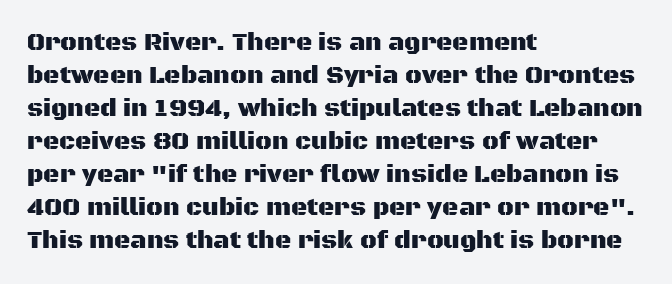
The image shows 25 px text type, upright; set left-aligned, normal line spacing (1.32x), normal letter spacing, not underlined.
